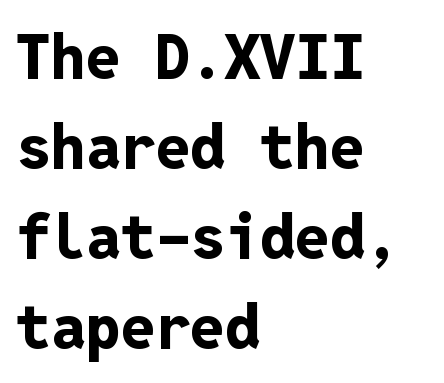
Ascenders rise straight up at ninety degrees. Quick note: underline off. Examine the stroke ends and you'll find no serifs. Horizontally, the lines are justified to the leading edge only.
